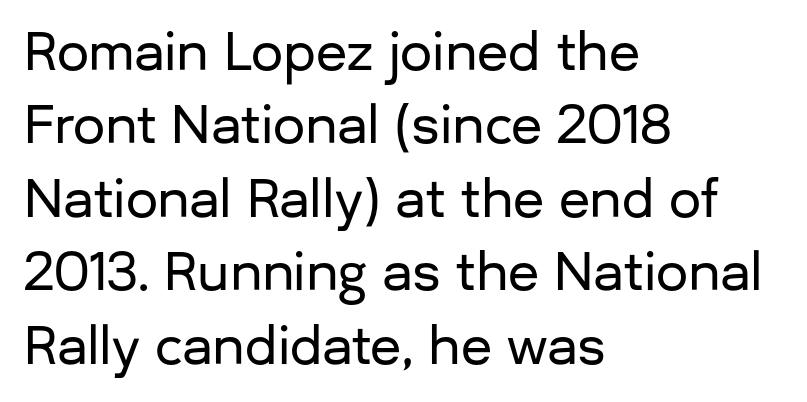
Each letter keeps its own natural width here, so spacing adapts to shape. Short and long lines alike share a common starting point at left. This is sans-serif lettering, the kind often seen on screens and signage. A typesetter would call this leading conventional body-copy spacing. Plain, unruled lines of type.
